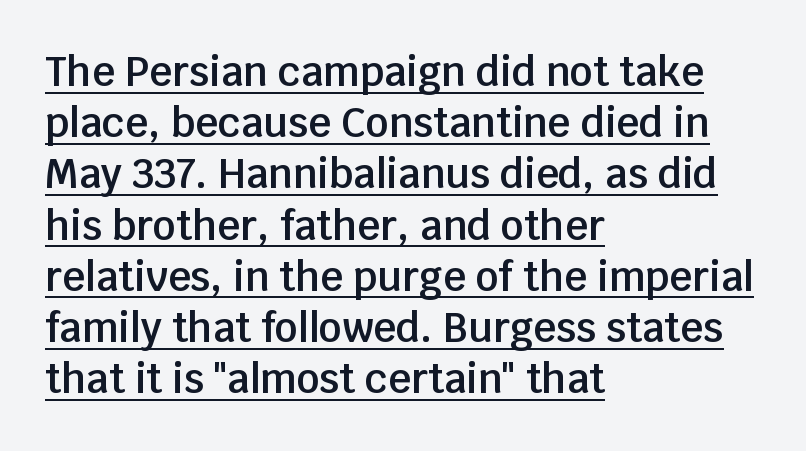
The image shows 40 px semibold sans-serif type, upright; set left-aligned, normal line spacing (1.28x), normal letter spacing, underlined; low stroke contrast and a large x-height.
